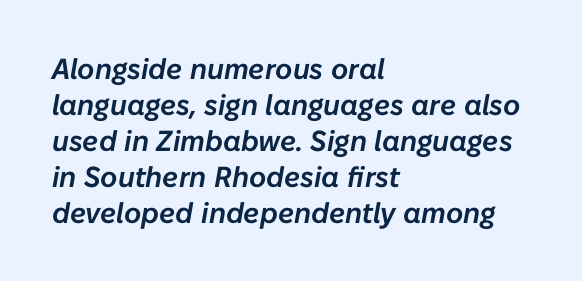
{"italic": "yes", "lean": "right", "slant_degrees": 10, "width": "normal", "stroke_contrast": "low", "x_height": "medium", "monospaced": "no", "underline": "no", "align": "left", "line_spacing_ratio": 1.24, "letter_spacing": "normal", "letter_spacing_em": 0.0, "glyph_px": 29}
